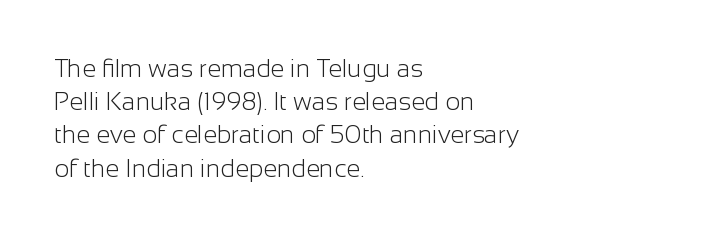
{"italic": "no", "bold": "no", "underline": "no", "align": "left", "line_spacing": "normal", "line_spacing_ratio": 1.33, "letter_spacing": "normal", "letter_spacing_em": 0.0, "glyph_px": 25}
